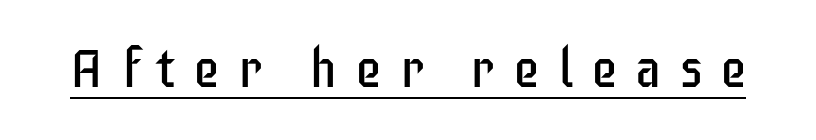
Q: Is the text bold? A: No.
Q: Is the text italic (slanted)? A: No, it is upright.
Q: Is the typeface a serif or a sans-serif typeface? A: Sans-serif.
Q: Is the text underlined? A: Yes.
Q: Is the spacing between letters normal or unusually wide? A: Unusually wide.
Q: Width (condensed, normal, or wide)? A: Condensed.
Q: Stroke contrast? A: Low.
Q: x-height? A: Large.
Q: Monospaced? A: No.
